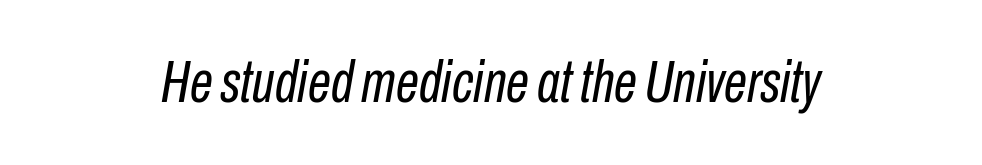
Q: Is the text bold? A: No.
Q: Is the text italic (slanted)? A: Yes, it leans right by about 10 degrees.
Q: Is the text underlined? A: No.
Q: How is the paragraph aligned? A: Centered.
Q: Is the spacing between letters normal or unusually wide? A: Normal.
Q: Width (condensed, normal, or wide)? A: Condensed.
Q: Stroke contrast? A: Low.
Q: x-height? A: Medium.
Q: Monospaced? A: No.
